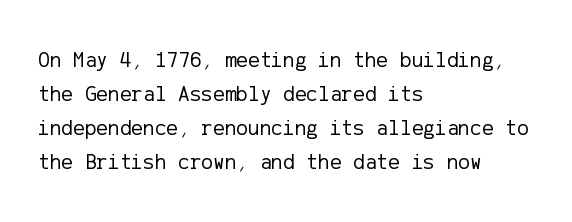
Caption: multi-line text, flush left, ragged right. Rendered with straight, roman letterforms. Beneath every word, the page is bare. Weight: not bold — regular or lighter. Nobody touched the tracking dial on this one. Vertically, the passage feels balanced, rows spaced as you'd expect.
